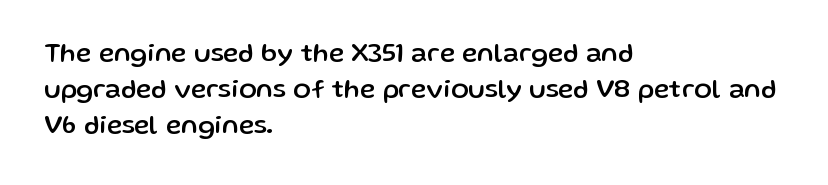
The image shows 26 px text type, upright; set left-aligned, normal line spacing (1.39x), normal letter spacing, not underlined.
